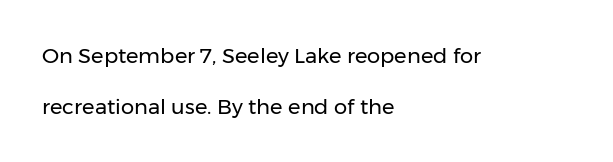
Nobody drew a line under any word here. Stroke thickness stays within the range of a standard reading face or lighter. The letters stand straight up with perfectly vertical stems. Is the block centered? No — it sits flush against the left margin. Compared with typical body copy, the letter spacing here is the same.
